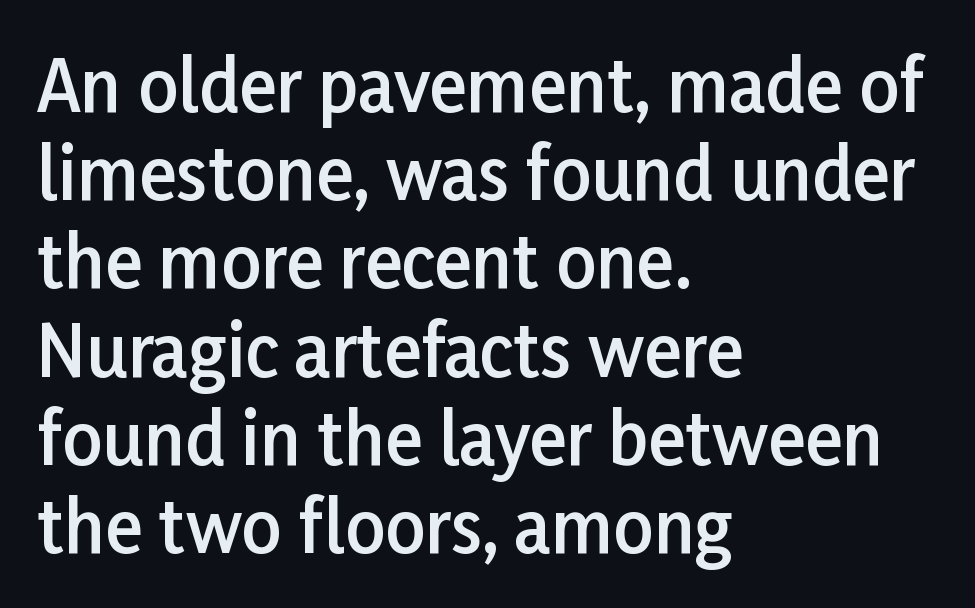
The image shows 70 px semibold sans-serif type, upright; set left-aligned, normal line spacing (1.26x), normal letter spacing, not underlined; low stroke contrast and a medium x-height.
